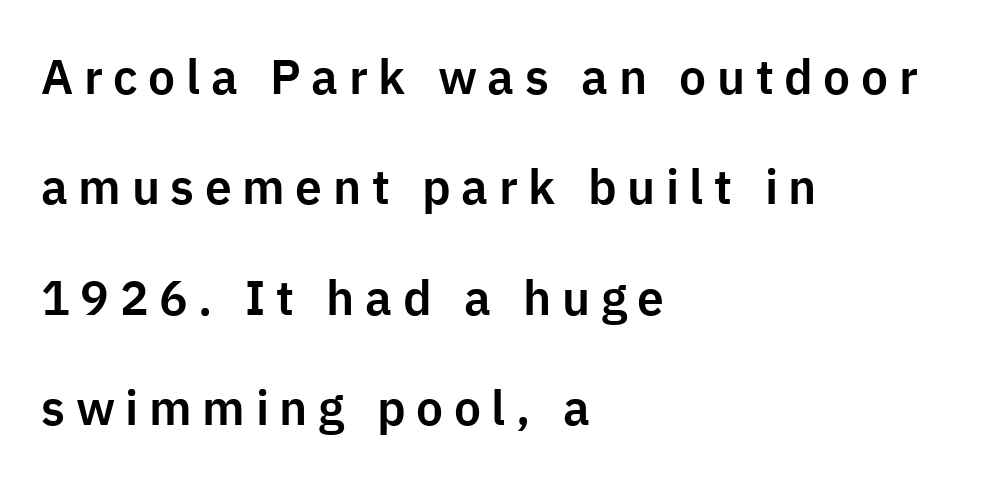
The image shows 48 px sans-serif type, upright; set left-aligned, loose line spacing (2.3x), unusually wide letter spacing (+0.22 em), not underlined; low stroke contrast and a medium x-height.
